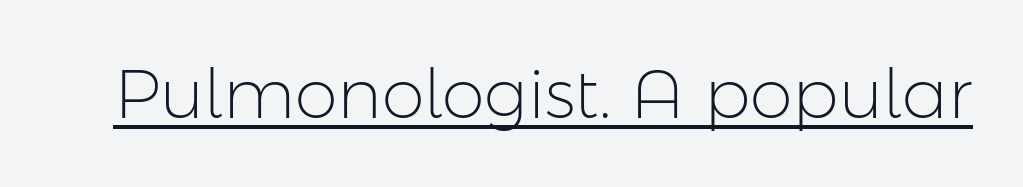
Quick note: underline on. Classification — sans serif. Weight class: somewhere from thin through regular. Note the varied advance widths — an 'i' is clearly narrower than an 'm'.
